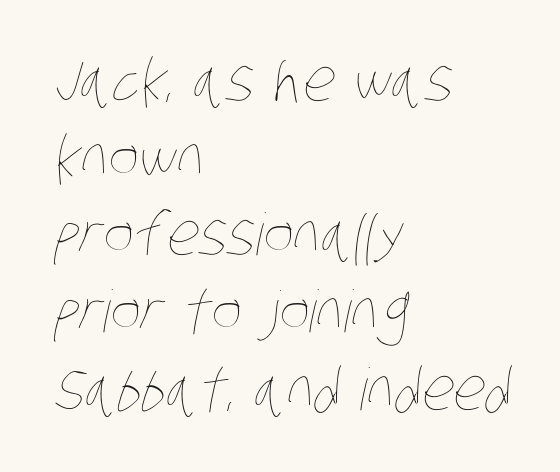
Letters have the restrained weight of plain body copy at most. Visually the block forms a straight wall on the left and a jagged coastline on the right. Character widths vary here, with narrow letters taking less room than wide ones. Nobody drew a line under any word here. Letter spacing: default. If you measured baseline to baseline, you'd find a middling distance.
